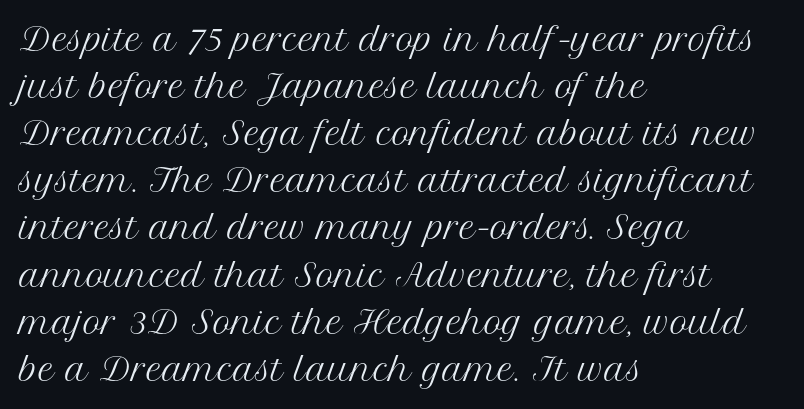
Q: Is the text bold? A: No.
Q: Is the text italic (slanted)? A: Yes.
Q: Is the typeface a serif or a sans-serif typeface? A: Serif.
Q: Is the text underlined? A: No.
Q: How is the paragraph aligned? A: Left-aligned.
Q: Is the spacing between letters normal or unusually wide? A: Normal.
Q: Is the spacing between lines tight, normal or loose? A: Normal.
Q: Width (condensed, normal, or wide)? A: Normal.
Q: Stroke contrast? A: Medium.
Q: x-height? A: Medium.
Q: Monospaced? A: No.
